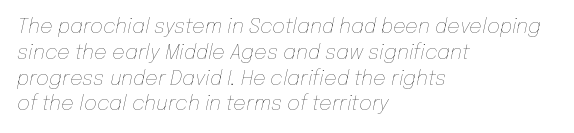
Posture: slanted. Letter spacing: default. Is the stroke heavy? The answer is a plain regular-or-lighter. The rag falls on the right side of this text block. Has an underline been added? It has not.
